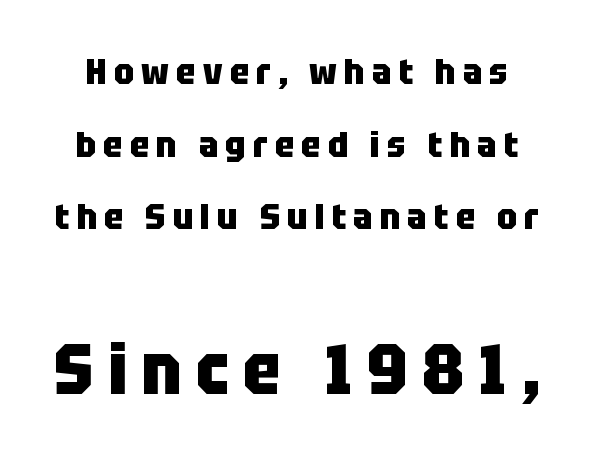
The image shows 71 px heavy, condensed sans-serif type, upright; set loose line spacing (2.02x), unusually wide letter spacing (+0.2 em), not underlined; the second (bottom) block is 1.97x larger; low stroke contrast and a large x-height.
